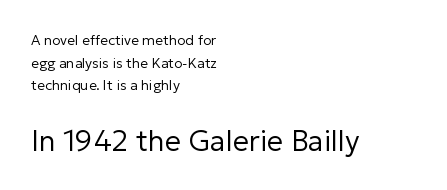
The leading is moderate, giving the passage an even texture. If you drew a ruler down the left edge, every line would touch it. Character size in the trailing block exceeds that of the leading block. Vertical strokes here are truly vertical.
